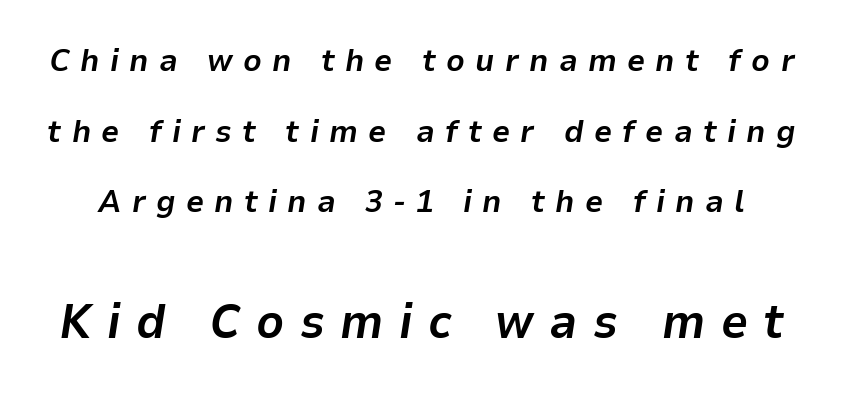
The image shows 48 px bold type, italic (leaning right); set loose line spacing (2.21x), unusually wide letter spacing (+0.32 em), not underlined; the second (bottom) block is 1.5x larger; low stroke contrast and a medium x-height.
